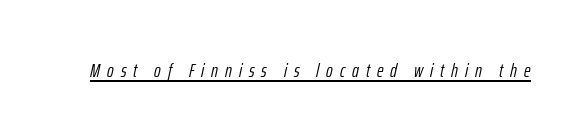
Q: Is the text bold? A: No.
Q: Is the text italic (slanted)? A: Yes, it leans right by about 12 degrees.
Q: Is the text underlined? A: Yes.
Q: Is the spacing between letters normal or unusually wide? A: Unusually wide.
